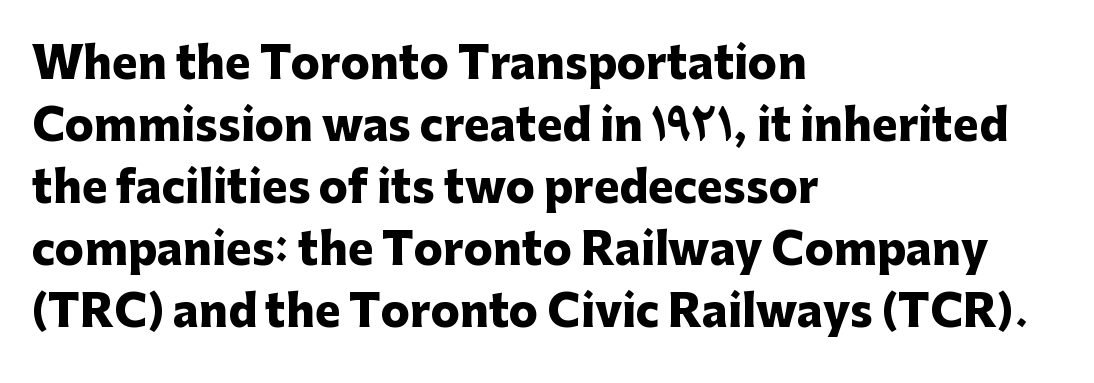
{"serif": "no", "italic": "no", "bold": "yes", "weight": "heavy", "width": "normal", "stroke_contrast": "low", "x_height": "medium", "monospaced": "no", "underline": "no", "align": "left", "line_spacing": "normal", "line_spacing_ratio": 1.44, "letter_spacing": "normal", "letter_spacing_em": 0.0, "glyph_px": 43}
